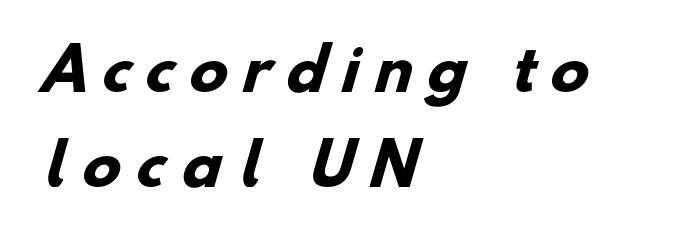
The image shows 57 px heavy sans-serif type; set left-aligned, normal line spacing (1.67x), unusually wide letter spacing (+0.27 em), not underlined; low stroke contrast and a small x-height.
